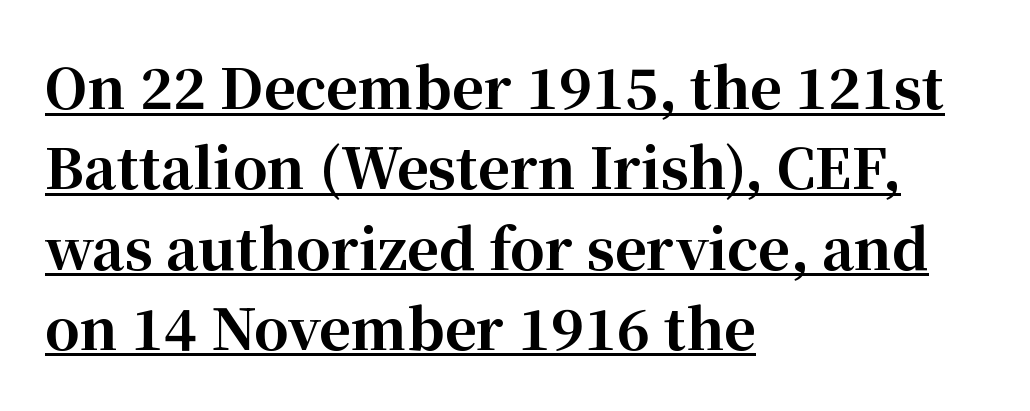
Q: Is the text bold? A: Yes.
Q: Is the text italic (slanted)? A: No, it is upright.
Q: Is the typeface a serif or a sans-serif typeface? A: Serif.
Q: Is the text underlined? A: Yes.
Q: How is the paragraph aligned? A: Left-aligned.
Q: Is the spacing between letters normal or unusually wide? A: Normal.
Q: Is the spacing between lines tight, normal or loose? A: Normal.
Q: Width (condensed, normal, or wide)? A: Normal.
Q: Stroke contrast? A: High.
Q: x-height? A: Medium.
Q: Monospaced? A: No.
